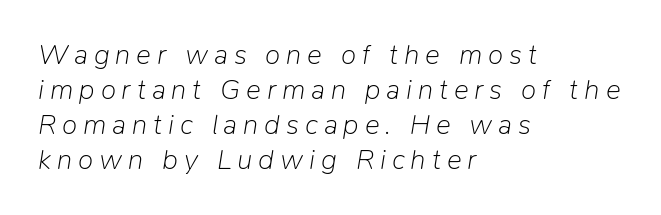
Q: Is the text bold? A: No.
Q: Is the text italic (slanted)? A: Yes, it leans right by about 9 degrees.
Q: Is the text underlined? A: No.
Q: How is the paragraph aligned? A: Left-aligned.
Q: Is the spacing between letters normal or unusually wide? A: Unusually wide.
Q: Is the spacing between lines tight, normal or loose? A: Normal.
Q: Width (condensed, normal, or wide)? A: Normal.
Q: Stroke contrast? A: Low.
Q: x-height? A: Medium.
Q: Monospaced? A: No.
